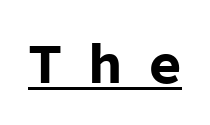
The image shows 57 px bold sans-serif type, upright, monospaced; set unusually wide letter spacing (+0.45 em), underlined; low stroke contrast and a medium x-height.
